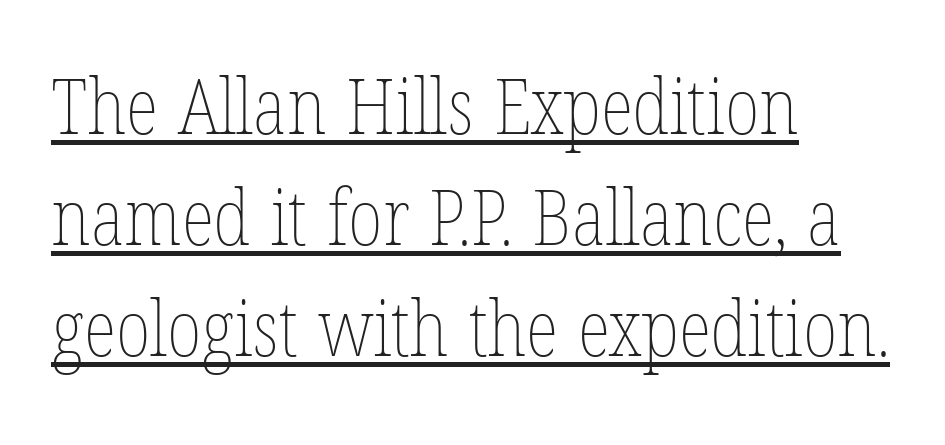
The image shows 77 px thin, condensed type, upright; set left-aligned, normal line spacing (1.44x), normal letter spacing, underlined; low stroke contrast and a medium x-height.
